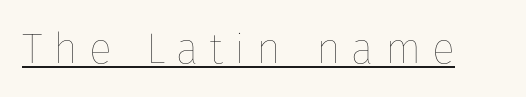
Q: Is the text bold? A: No.
Q: Is the text italic (slanted)? A: No, it is upright.
Q: Is the text underlined? A: Yes.
Q: Is the spacing between letters normal or unusually wide? A: Unusually wide.
Q: Width (condensed, normal, or wide)? A: Normal.
Q: Stroke contrast? A: Low.
Q: x-height? A: Medium.
Q: Monospaced? A: No.
